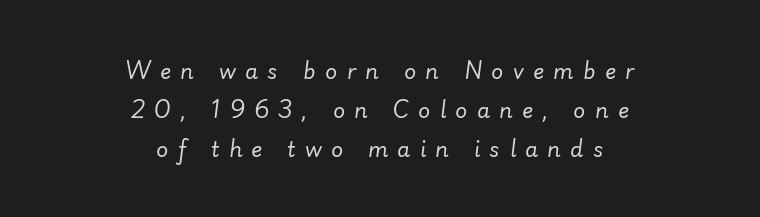
Notice how the passage keeps no hard edge, just a central spine. This is not heavy type; no bold has been used. The face used here has a pronounced slope to its letters. The area under the type is left untouched.
